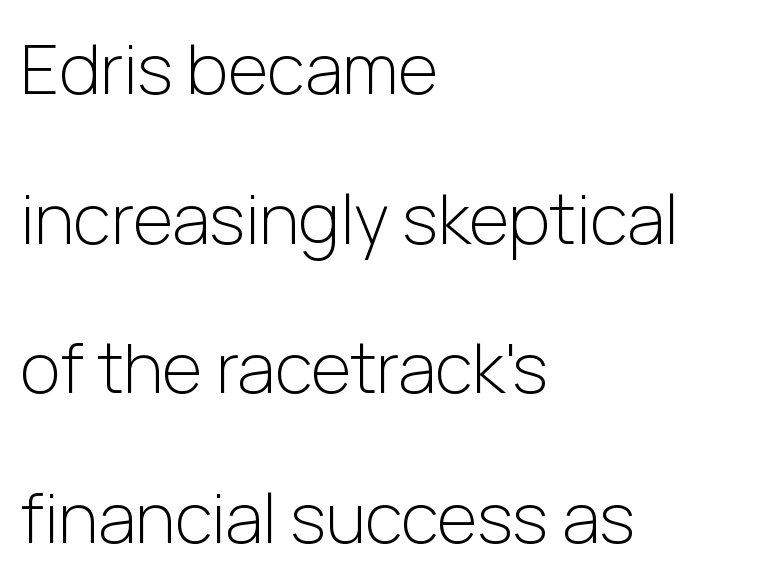
Descenders hang freely into open space. A typesetter would label this face a sans. Tall strokes in this sample are plumb rather than angled. The letters advance in unequal steps, a hallmark of proportional type. This block would shrink considerably if given ordinary leading; it's expanded now. The rendering anchors every line to the left-hand side.
